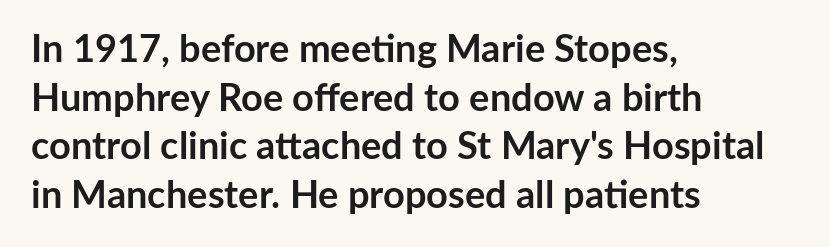
The letters advance in unequal steps, a hallmark of proportional type. To sum up the face: it is a sans, with no serifs. Style check: upright. Glance below the letters and you will spot only blank space.
